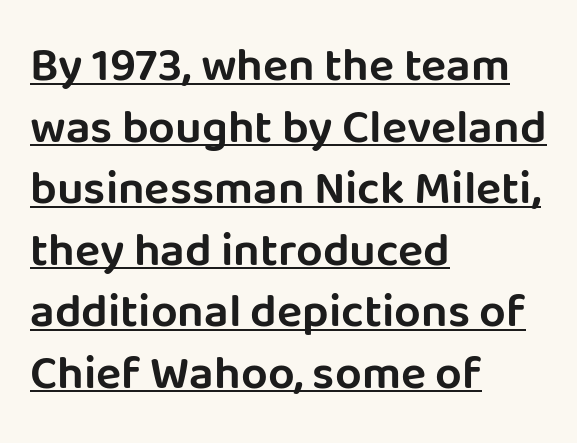
Q: Is the text italic (slanted)? A: No, it is upright.
Q: Is the typeface a serif or a sans-serif typeface? A: Sans-serif.
Q: Is the text underlined? A: Yes.
Q: How is the paragraph aligned? A: Left-aligned.
Q: Is the spacing between letters normal or unusually wide? A: Normal.
Q: Is the spacing between lines tight, normal or loose? A: Normal.
Q: Width (condensed, normal, or wide)? A: Normal.
Q: Stroke contrast? A: Low.
Q: x-height? A: Large.
Q: Monospaced? A: No.
